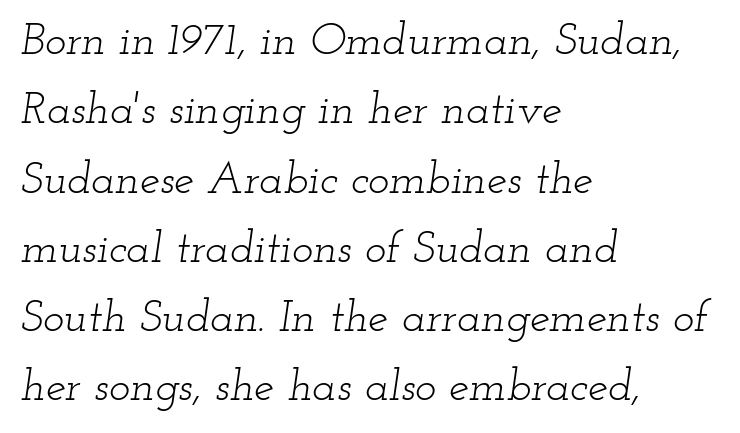
The image shows 45 px light, wide serif type, italic (leaning right); set left-aligned, normal line spacing (1.54x), normal letter spacing, not underlined; low stroke contrast and a small x-height.
